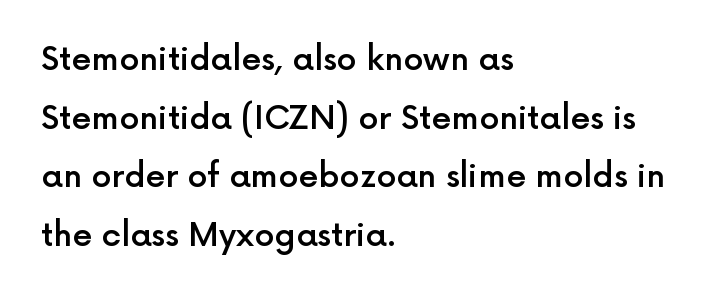
The image shows 32 px semibold sans-serif type, upright; set left-aligned, line spacing 1.83x, normal letter spacing, not underlined; a medium x-height.
